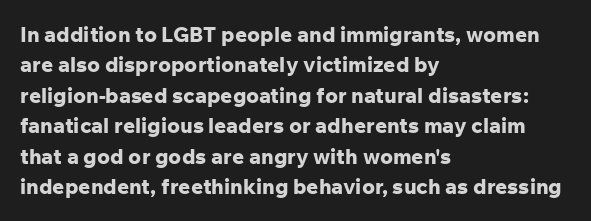
The image shows 21 px bold type, upright; set left-aligned, normal line spacing (1.45x), normal letter spacing, not underlined.
